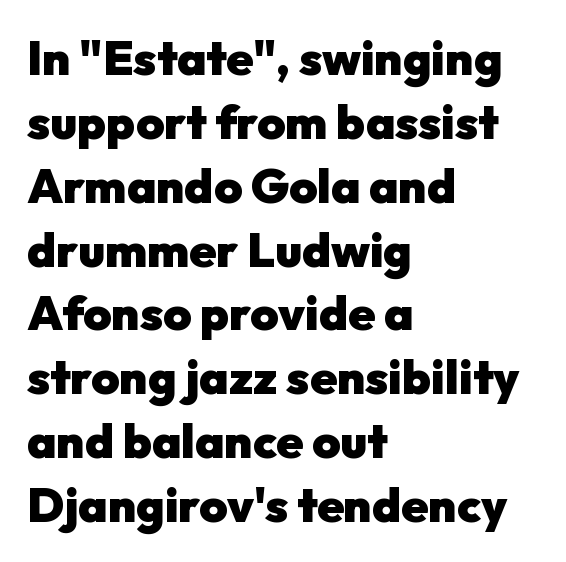
The horizontal fit of the characters is conventional and even. These lines are composed in type without serifs. Emphasis by weight is at full strength: bold. Visually the block forms a straight wall on the left and a jagged coastline on the right.
